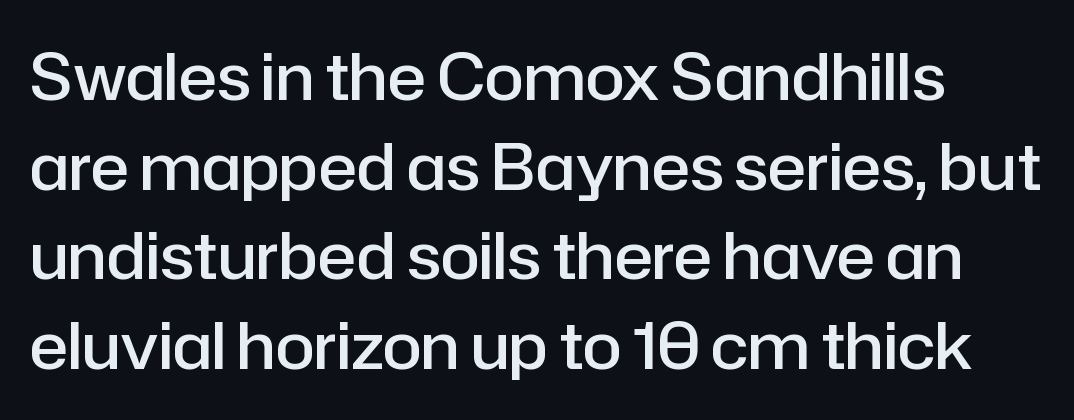
Quick note: underline off. Strokes here are thickened, but only to semibold level. Posture: vertical. A typesetter would call this proportional, since set widths differ per character. Serif or sans? Sans — the stroke terminals are bare. Observe the ordinary spacing: letters are neighbours, not strangers.
